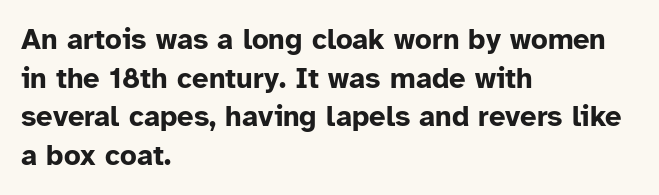
The image shows 29 px bold sans-serif type, upright; set left-aligned, normal line spacing (1.33x), normal letter spacing, not underlined; low stroke contrast and a medium x-height.
